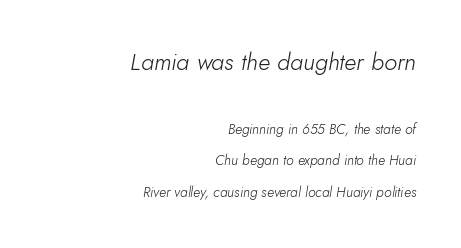
{"italic": "yes", "lean": "right", "slant_degrees": 10, "bold": "no", "underline": "no", "align": "right", "line_spacing": "loose", "line_spacing_ratio": 2.27, "letter_spacing": "normal", "letter_spacing_em": 0.0, "larger_block": "first", "size_ratio": 1.71, "glyph_px": 24}
